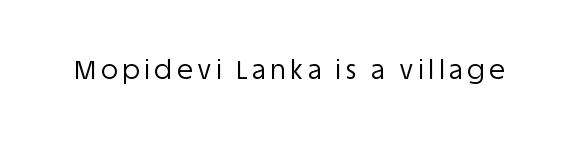
The image shows 26 px text type, upright; set not underlined.
